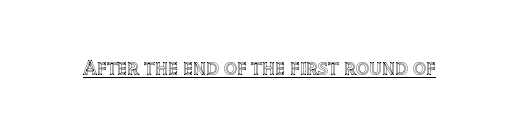
Students, note that the glyphs here touch the page at normal intervals. Does a line run under the words? Yes, clearly. Designer's note — italics off, roman on.
